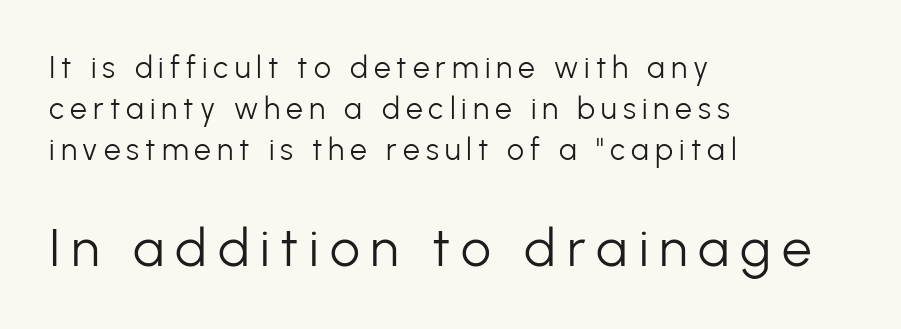
{"serif": "no", "italic": "no", "bold": "no", "weight": "light", "width": "normal", "stroke_contrast": "low", "x_height": "medium", "monospaced": "no", "underline": "no", "align": "left", "line_spacing": "normal", "line_spacing_ratio": 1.37, "letter_spacing": "wide", "letter_spacing_em": 0.2, "larger_block": "second", "size_ratio": 1.77, "glyph_px": 53}
